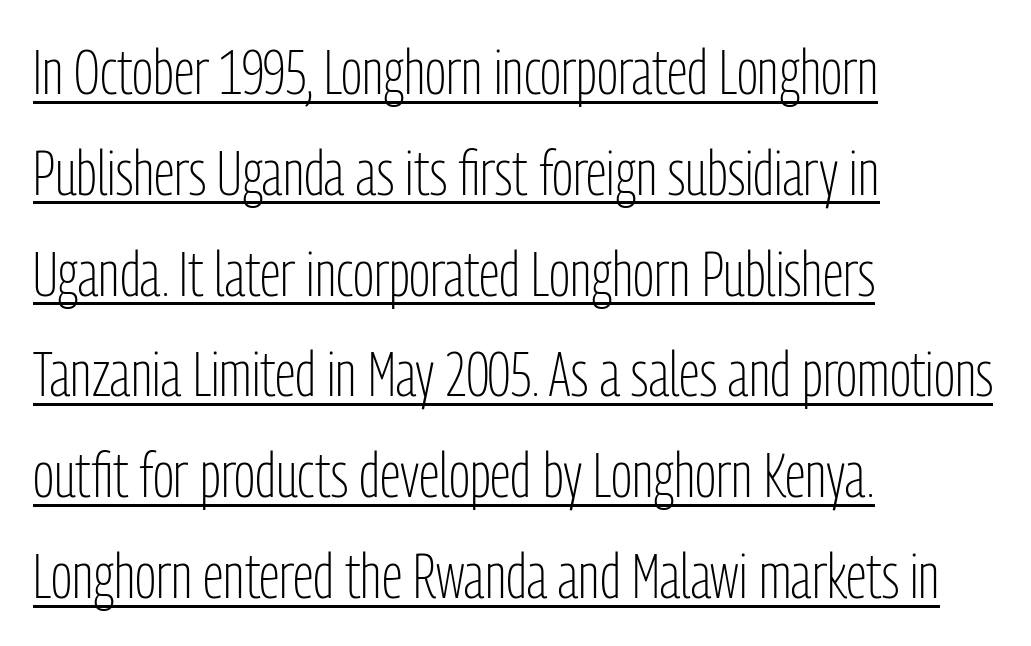
{"serif": "no", "italic": "no", "bold": "no", "weight": "light", "width": "condensed", "stroke_contrast": "low", "x_height": "medium", "monospaced": "no", "underline": "yes", "align": "left", "line_spacing": "normal", "line_spacing_ratio": 1.6, "letter_spacing": "normal", "letter_spacing_em": 0.0, "glyph_px": 63}
